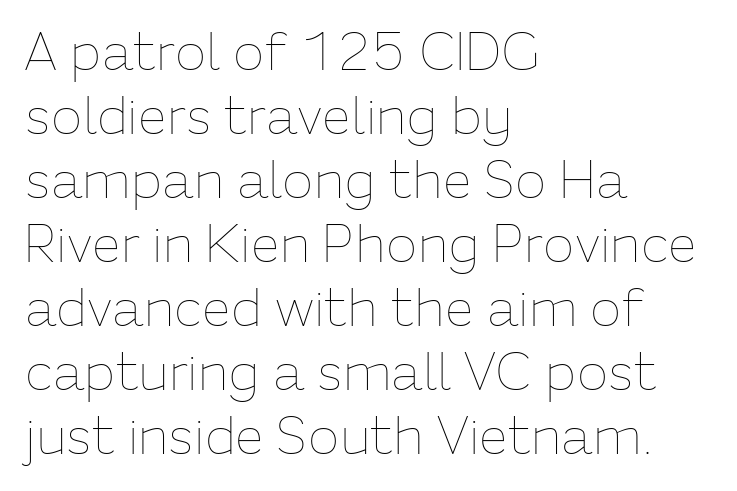
The image shows 52 px thin type, upright; set left-aligned, line spacing 1.23x, normal letter spacing, not underlined; low stroke contrast and a medium x-height.
